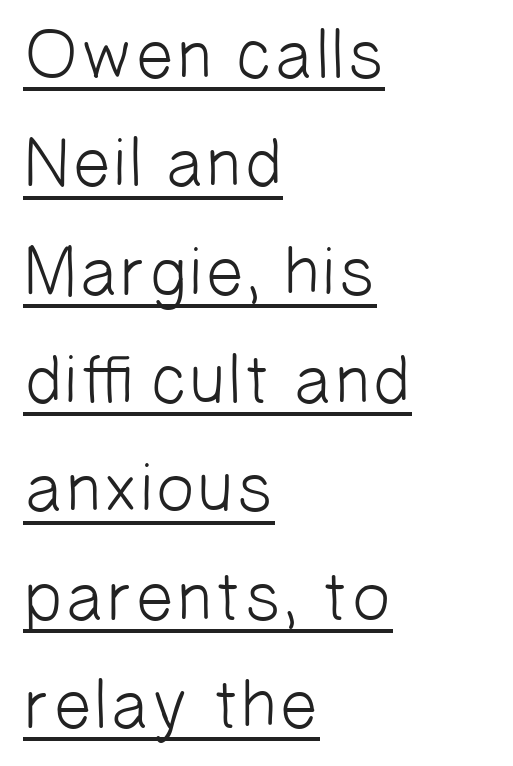
{"serif": "no", "bold": "no", "weight": "light", "width": "normal", "stroke_contrast": "low", "x_height": "medium", "monospaced": "no", "underline": "yes", "align": "left", "line_spacing": "normal", "line_spacing_ratio": 1.57, "letter_spacing": "normal", "letter_spacing_em": 0.0, "glyph_px": 69}
